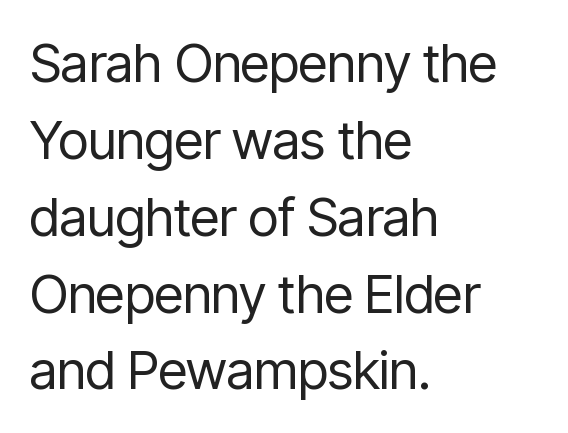
The image shows 53 px regular-weight, condensed sans-serif type, upright; set left-aligned, normal line spacing (1.45x), normal letter spacing, not underlined; low stroke contrast and a medium x-height.
